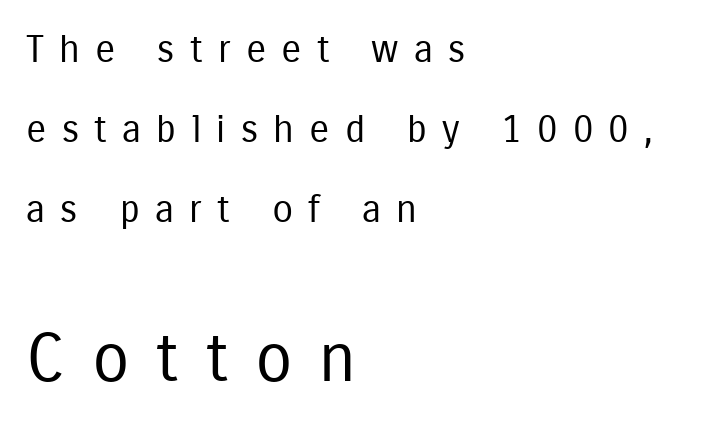
Q: Is the text bold? A: No.
Q: Is the text italic (slanted)? A: No, it is upright.
Q: Is the typeface a serif or a sans-serif typeface? A: Sans-serif.
Q: Is the text underlined? A: No.
Q: How is the paragraph aligned? A: Left-aligned.
Q: Is the spacing between letters normal or unusually wide? A: Unusually wide.
Q: Is the spacing between lines tight, normal or loose? A: Loose.
Q: Which block of text is set in a larger size, the first (top) or the second (bottom)? A: The second (bottom) one.
Q: Width (condensed, normal, or wide)? A: Condensed.
Q: Stroke contrast? A: Low.
Q: x-height? A: Medium.
Q: Monospaced? A: No.
